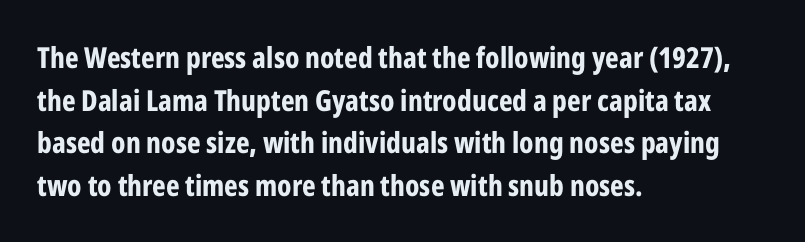
Q: Is the text bold? A: Yes.
Q: Is the text italic (slanted)? A: No, it is upright.
Q: Is the typeface a serif or a sans-serif typeface? A: Sans-serif.
Q: Is the text underlined? A: No.
Q: How is the paragraph aligned? A: Left-aligned.
Q: Is the spacing between letters normal or unusually wide? A: Normal.
Q: Is the spacing between lines tight, normal or loose? A: Normal.
Q: Width (condensed, normal, or wide)? A: Condensed.
Q: Stroke contrast? A: Low.
Q: x-height? A: Medium.
Q: Monospaced? A: No.
